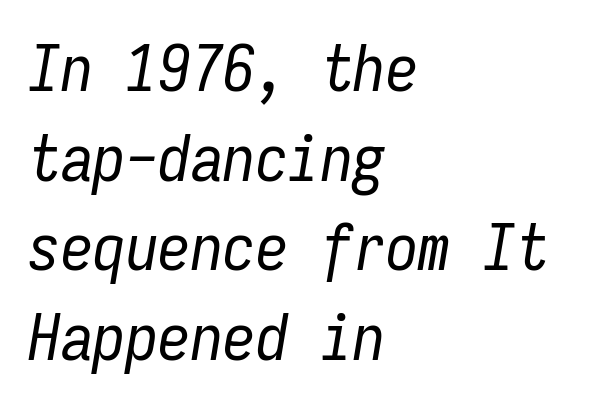
Notice how the passage keeps a crisp vertical edge on the left only. Nobody touched the tracking dial on this one. This reads as an unemphasized weight, regular at the heaviest. Rule under the text: the space is simply empty. A typesetter would mark this as italic. Each letter, wide or thin by design, is forced into the same width here.
